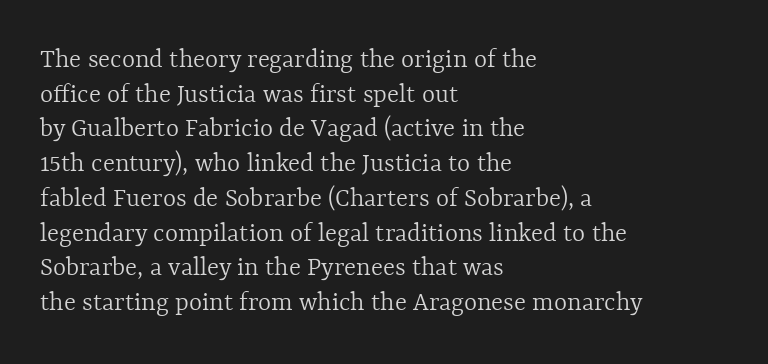
The letters advance in unequal steps, a hallmark of proportional type. Does extra space separate the letters? No, they use regular spacing. Layout note: lines flush left. Weight: regular or lighter.
